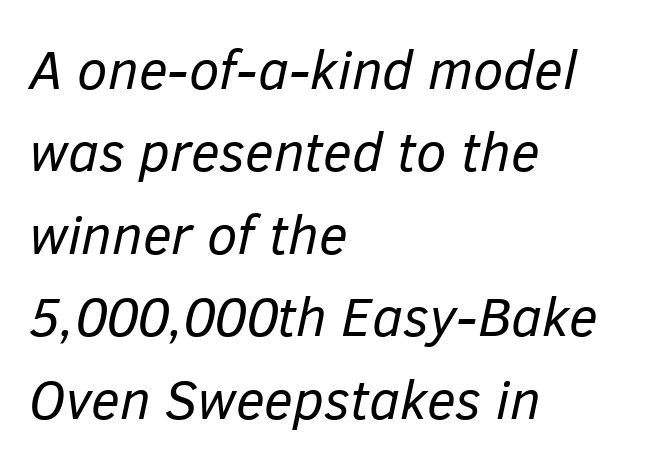
{"italic": "yes", "lean": "right", "slant_degrees": 12, "bold": "no", "weight": "regular", "width": "normal", "stroke_contrast": "low", "x_height": "medium", "monospaced": "no", "underline": "no", "align": "left", "line_spacing": "normal", "line_spacing_ratio": 1.5, "letter_spacing": "normal", "letter_spacing_em": 0.0, "glyph_px": 55}
